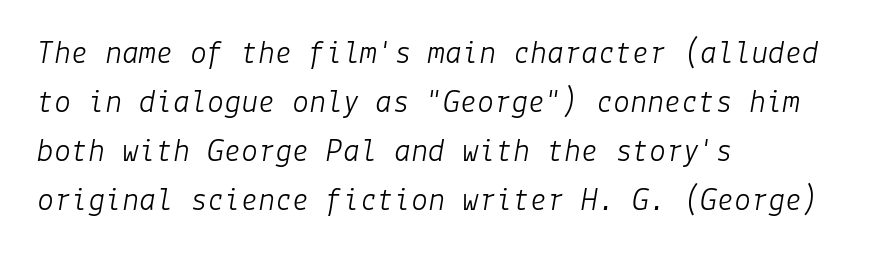
The image shows 34 px light type, italic (leaning right); set left-aligned, normal line spacing (1.44x), normal letter spacing, not underlined; low stroke contrast and a medium x-height.
